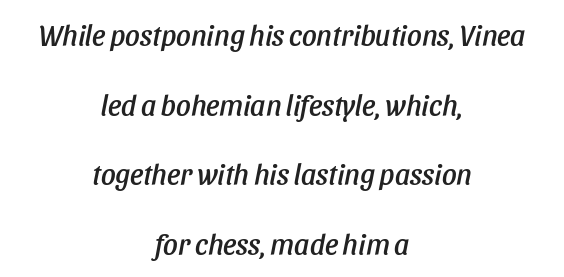
Q: Is the text italic (slanted)? A: Yes, it leans right by about 11 degrees.
Q: Is the text underlined? A: No.
Q: How is the paragraph aligned? A: Centered.
Q: Is the spacing between letters normal or unusually wide? A: Normal.
Q: Is the spacing between lines tight, normal or loose? A: Loose.
Q: Width (condensed, normal, or wide)? A: Condensed.
Q: Stroke contrast? A: Low.
Q: x-height? A: Large.
Q: Monospaced? A: No.
